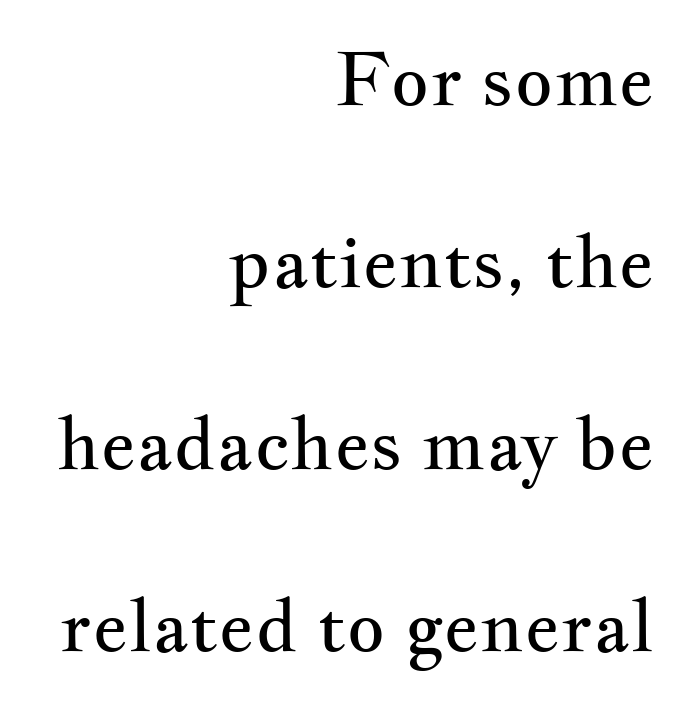
The image shows 74 px regular-weight, wide serif type, upright; set right-aligned, loose line spacing (2.46x), normal letter spacing, not underlined; medium stroke contrast and a small x-height.
